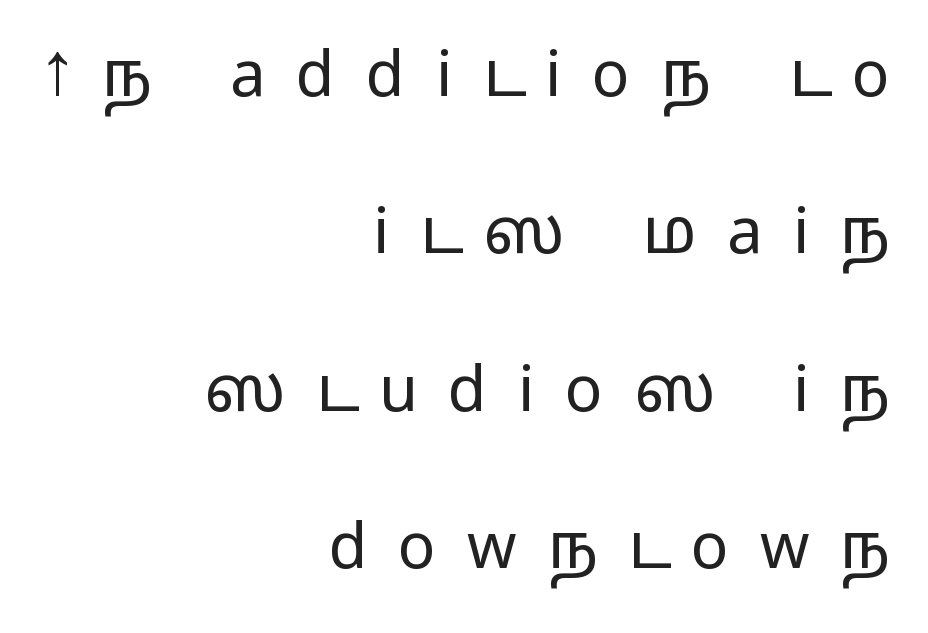
These lines stack with their right ends in a neat column. Words float on clear page, feet unadorned. This is the regular roman posture of the typeface. The leading is generous, giving the passage an open texture. In terms of letterspacing, this is a distinctly airy, spread setting.
